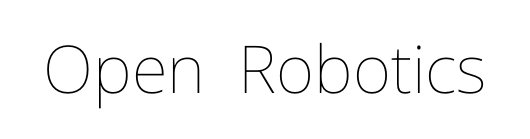
The font sits on the lighter half of the weight spectrum, regular included. You can tell it's not italic because the verticals are truly vertical. Nobody drew a line under any word here. Honestly, the letter spacing is just normal — you wouldn't notice it. Do the characters align in a grid? No, the font is proportional.
